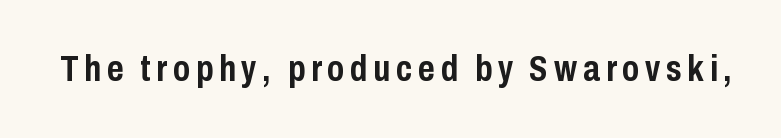
{"serif": "no", "italic": "no", "bold": "yes", "weight": "semibold", "width": "condensed", "stroke_contrast": "low", "x_height": "medium", "monospaced": "no", "underline": "no", "glyph_px": 36}
